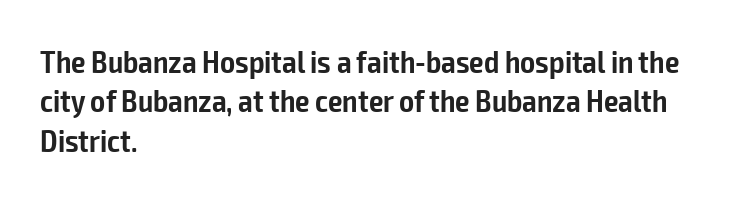
The image shows 32 px semibold, condensed sans-serif type, upright; set left-aligned, line spacing 1.23x, normal letter spacing, not underlined; low stroke contrast and a medium x-height.
